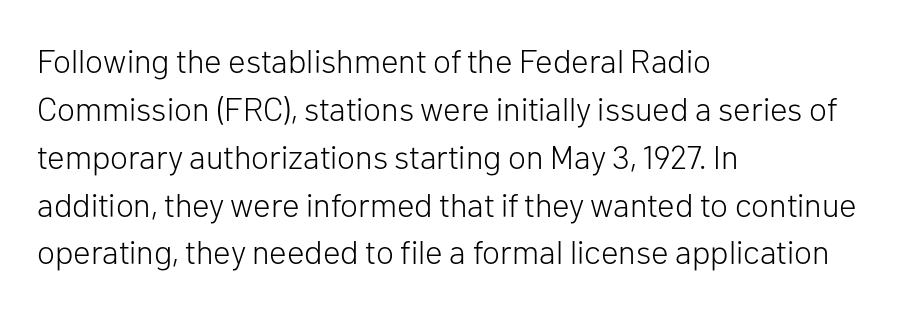
Q: Is the text bold? A: No.
Q: Is the text italic (slanted)? A: No, it is upright.
Q: Is the typeface a serif or a sans-serif typeface? A: Sans-serif.
Q: Is the text underlined? A: No.
Q: How is the paragraph aligned? A: Left-aligned.
Q: Is the spacing between letters normal or unusually wide? A: Normal.
Q: Is the spacing between lines tight, normal or loose? A: Normal.
Q: Width (condensed, normal, or wide)? A: Normal.
Q: Stroke contrast? A: Low.
Q: x-height? A: Medium.
Q: Monospaced? A: No.
